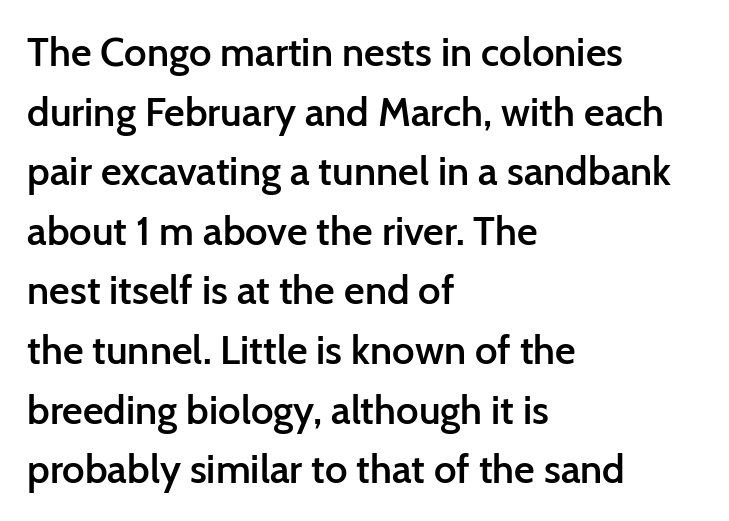
One-word summary of the alignment: left. A typesetter would label this face a sans. Does extra space separate the letters? No, they use regular spacing. Emphasis by weight is partial: semibold. How would I describe the line gaps? Plain and ordinary.
